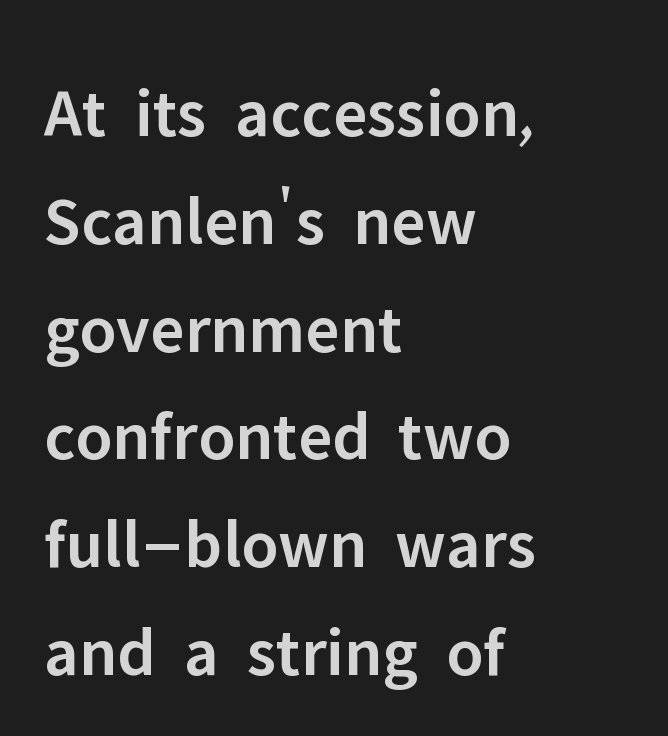
Q: Is the text bold? A: Semi-bold.
Q: Is the text italic (slanted)? A: No, it is upright.
Q: Is the typeface a serif or a sans-serif typeface? A: Sans-serif.
Q: Is the text underlined? A: No.
Q: How is the paragraph aligned? A: Left-aligned.
Q: Is the spacing between letters normal or unusually wide? A: Normal.
Q: Is the spacing between lines tight, normal or loose? A: Normal.
Q: Width (condensed, normal, or wide)? A: Normal.
Q: Stroke contrast? A: Low.
Q: x-height? A: Medium.
Q: Monospaced? A: No.
